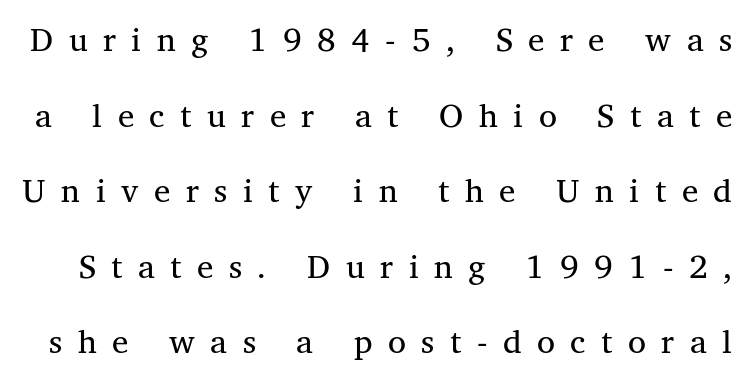
Stems and bowls with no extra thickness — not bold. Honestly, the letter spacing is so wide it's the main thing you notice. This sample has the flowing, uneven cadence of proportional lettering. Note: serifs present on the glyphs. Honestly, there is no underline to notice here at all.
